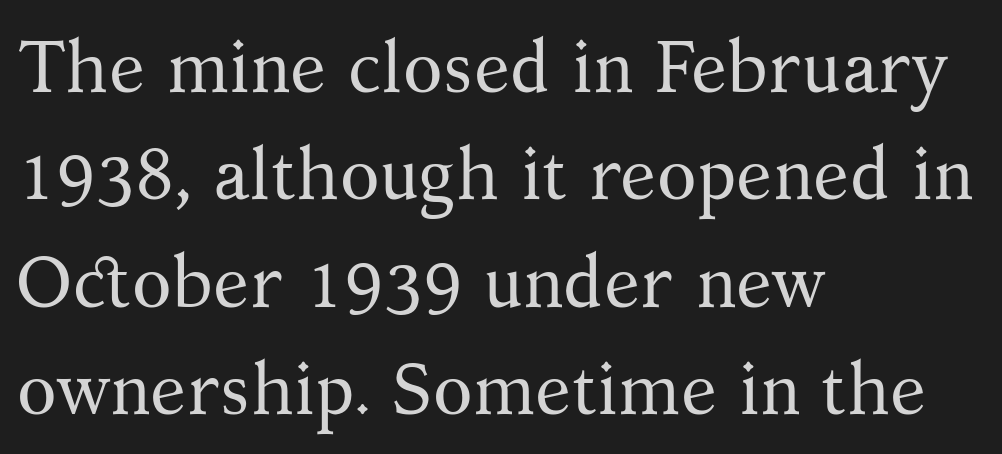
Ink coverage per letter is moderate at most. Here the designer chose a conventional face with non-uniform glyph widths. Style check: upright. The face used here is rendered with its standard letterfit.
